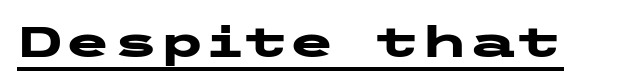
{"serif": "no", "italic": "no", "bold": "yes", "weight": "heavy", "width": "wide", "stroke_contrast": "low", "x_height": "medium", "underline": "yes", "letter_spacing": "normal", "letter_spacing_em": 0.0, "glyph_px": 43}
